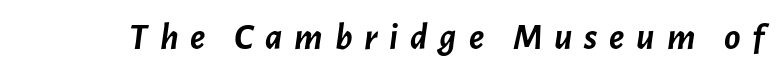
Q: Is the text bold? A: Yes.
Q: Is the text italic (slanted)? A: Yes, it leans right by about 7 degrees.
Q: Is the text underlined? A: No.
Q: Is the spacing between letters normal or unusually wide? A: Unusually wide.
Q: Width (condensed, normal, or wide)? A: Normal.
Q: Stroke contrast? A: Low.
Q: x-height? A: Medium.
Q: Monospaced? A: No.
